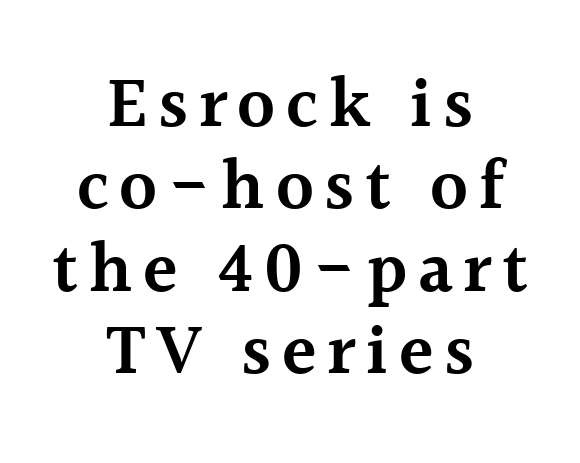
{"serif": "yes", "italic": "no", "bold": "semi", "weight": "semibold", "width": "normal", "x_height": "medium", "monospaced": "no", "underline": "no", "align": "center", "line_spacing_ratio": 1.16, "glyph_px": 71}
